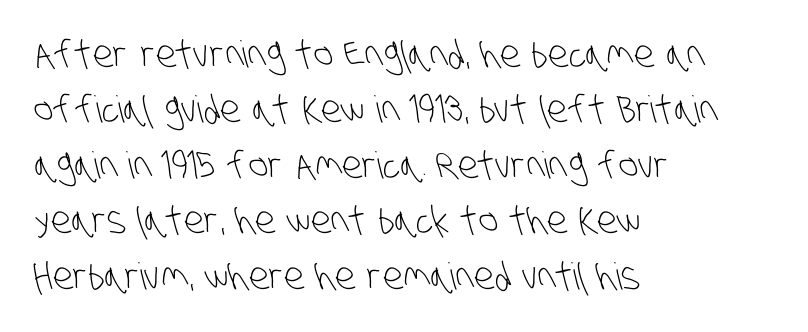
The image shows 37 px light, condensed sans-serif type; set left-aligned, normal line spacing (1.5x), normal letter spacing, not underlined; low stroke contrast and a large x-height.
